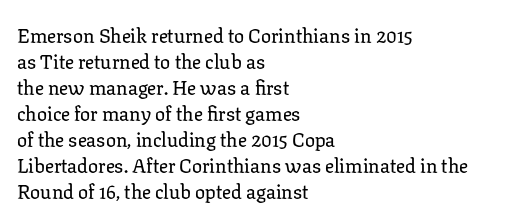
The image shows 20 px text type, upright; set left-aligned, normal line spacing (1.3x), normal letter spacing, not underlined.
